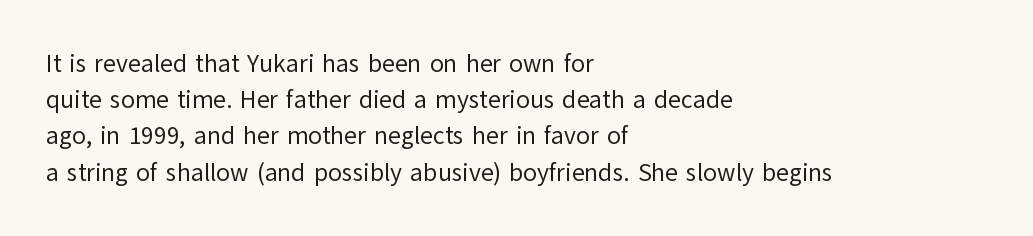
The cut favours lightness, reaching ordinary text weight at its darkest. Left-aligned paragraph, ragged on the right. There is no visible air inserted between adjacent glyphs. Has an underline been added? It has not. Upright lettering throughout. Leading matches the norm, producing a regular column.
